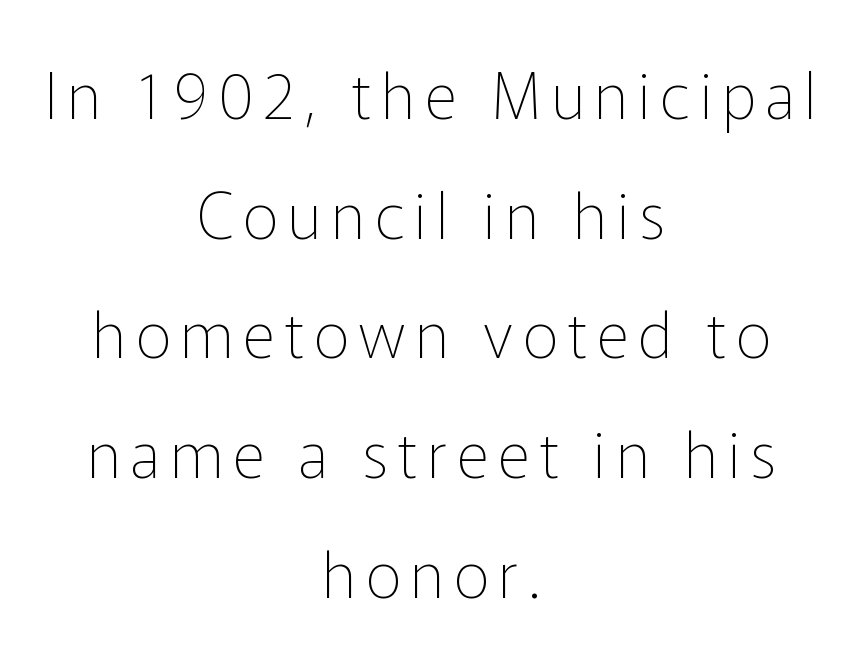
The image shows 63 px thin sans-serif type, upright; set centered, loose line spacing (1.9x), not underlined; low stroke contrast and a medium x-height.
